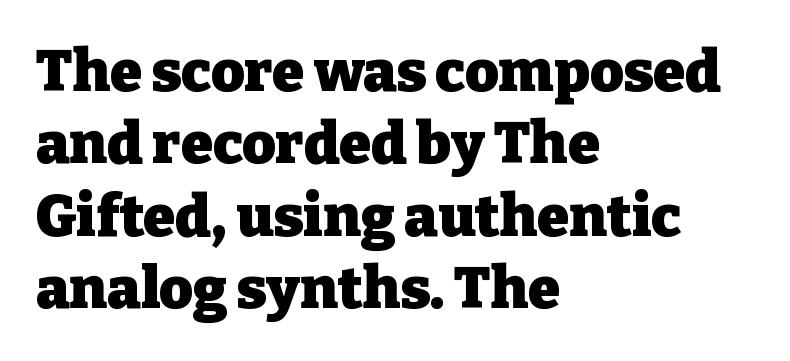
The image shows 58 px heavy serif type, upright; set left-aligned, normal line spacing (1.25x), normal letter spacing, not underlined; low stroke contrast and a medium x-height.
